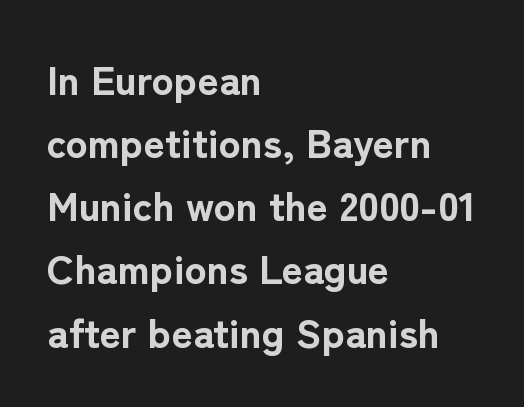
The image shows 41 px bold sans-serif type, upright; set left-aligned, normal line spacing (1.54x), normal letter spacing, not underlined; low stroke contrast and a medium x-height.
